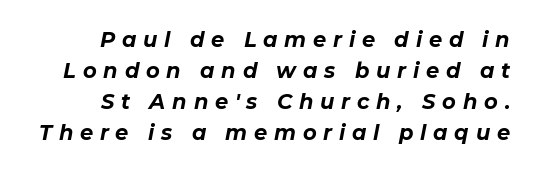
Q: Is the text bold? A: Yes.
Q: Is the text italic (slanted)? A: Yes, it leans right by about 11 degrees.
Q: Is the text underlined? A: No.
Q: How is the paragraph aligned? A: Right-aligned.
Q: Is the spacing between letters normal or unusually wide? A: Unusually wide.
Q: Is the spacing between lines tight, normal or loose? A: Normal.
